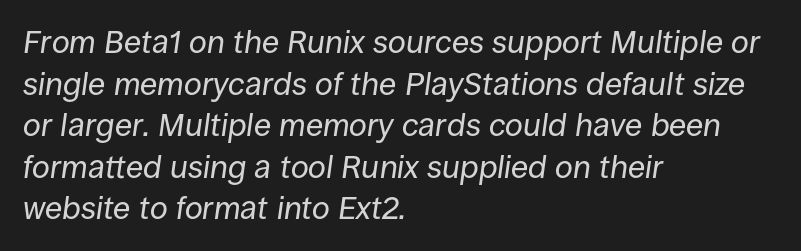
Leading: standard. Standard letterfit; no display-style spreading of the glyphs. Would a proofreader flag this as italicized? Yes. No heavy texture on the line: the type isn't bold.
